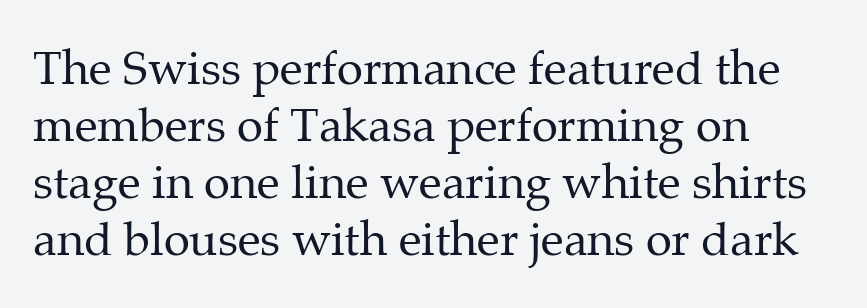
{"serif": "yes", "italic": "no", "bold": "no", "weight": "regular", "width": "normal", "stroke_contrast": "medium", "x_height": "medium", "monospaced": "no", "underline": "no", "align": "left", "line_spacing_ratio": 1.21, "letter_spacing": "normal", "letter_spacing_em": 0.0, "glyph_px": 47}
